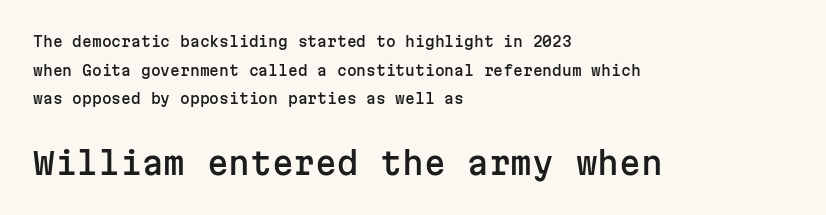
Q: Is the text italic (slanted)? A: No, it is upright.
Q: Is the typeface a serif or a sans-serif typeface? A: Sans-serif.
Q: Is the text underlined? A: No.
Q: How is the paragraph aligned? A: Left-aligned.
Q: Is the spacing between letters normal or unusually wide? A: Normal.
Q: Is the spacing between lines tight, normal or loose? A: Loose.
Q: Which block of text is set in a larger size, the first (top) or the second (bottom)? A: The second (bottom) one.
Q: Width (condensed, normal, or wide)? A: Normal.
Q: Stroke contrast? A: Low.
Q: x-height? A: Medium.
Q: Monospaced? A: Yes.
